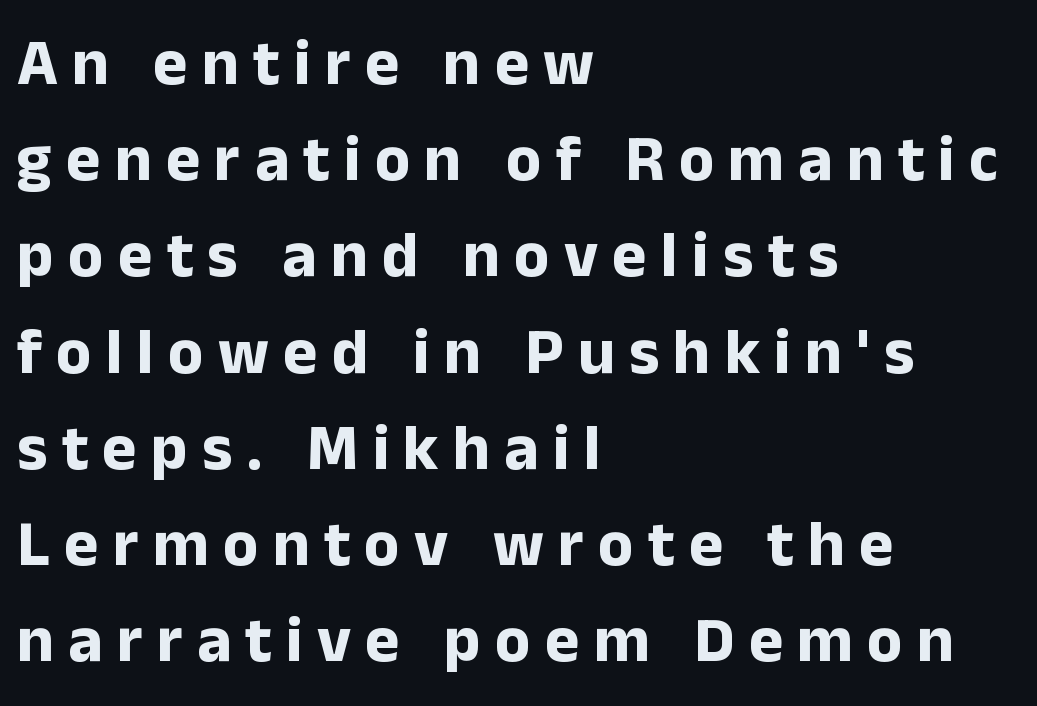
The image shows 65 px bold sans-serif type, upright; set left-aligned, normal line spacing (1.48x), unusually wide letter spacing (+0.22 em), not underlined; low stroke contrast and a medium x-height.
